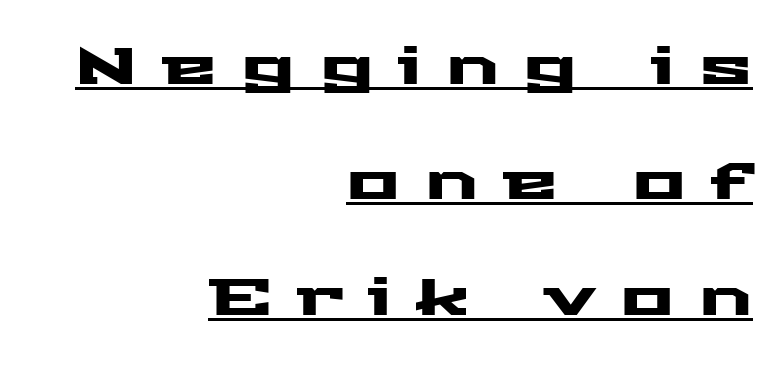
{"serif": "no", "italic": "no", "width": "wide", "stroke_contrast": "medium", "x_height": "medium", "monospaced": "no", "underline": "yes", "align": "right", "line_spacing": "loose", "line_spacing_ratio": 2.31, "letter_spacing": "wide", "letter_spacing_em": 0.49, "glyph_px": 50}
